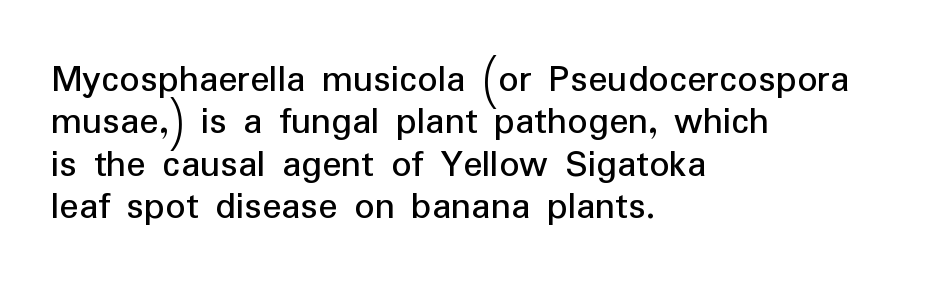
Q: Is the text bold? A: No.
Q: Is the text italic (slanted)? A: No, it is upright.
Q: Is the typeface a serif or a sans-serif typeface? A: Sans-serif.
Q: Is the text underlined? A: No.
Q: How is the paragraph aligned? A: Left-aligned.
Q: Is the spacing between letters normal or unusually wide? A: Normal.
Q: Is the spacing between lines tight, normal or loose? A: Tight.
Q: Width (condensed, normal, or wide)? A: Normal.
Q: Stroke contrast? A: Low.
Q: x-height? A: Medium.
Q: Monospaced? A: No.
